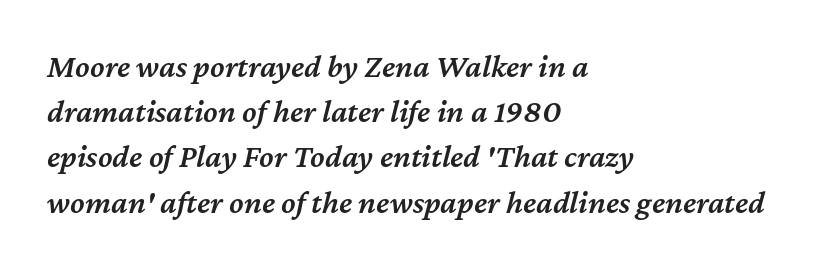
The image shows 33 px semibold type, italic (leaning right); set left-aligned, normal line spacing (1.37x), normal letter spacing, not underlined; medium stroke contrast and a medium x-height.
